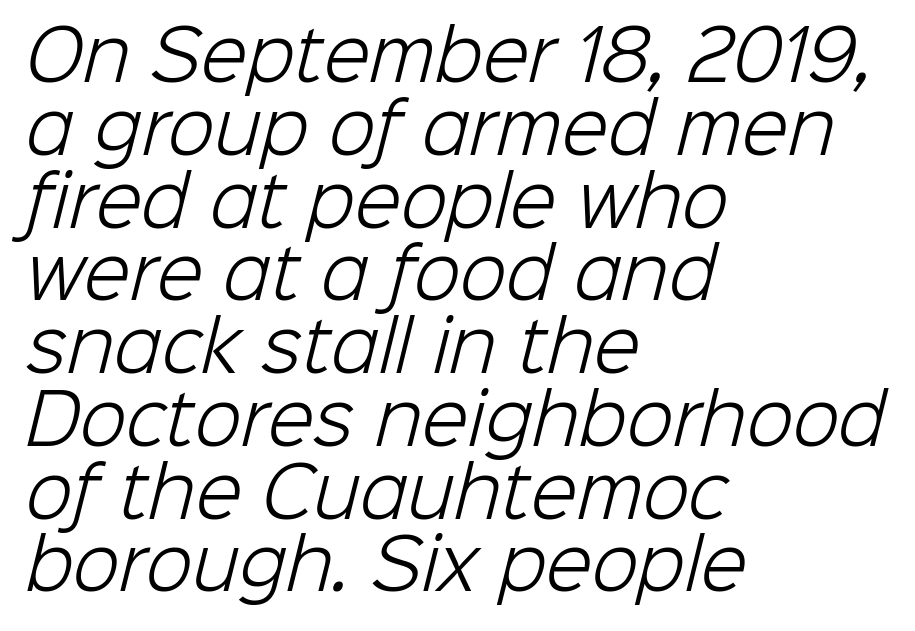
Line beginnings align vertically; line endings do not. Weight: in the light-to-regular range. The passage shown is typed in a proportional face where columns would drift. Vertical spacing — tight. How are the letters spaced? Ordinarily, with no added tracking. Type style note: lacks serifs.
